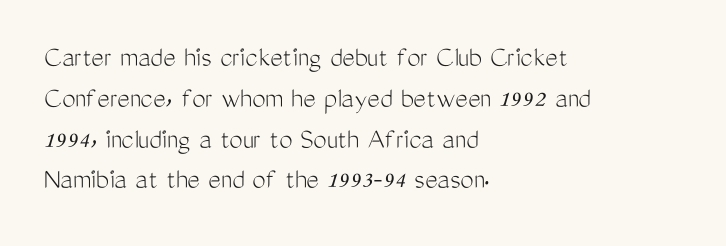
Typeset ragged right — the left edge is the straight one. Stems and bowls with no extra thickness — not bold. This sample uses plain, unmodified letter spacing. Do the characters align in a grid? No, the font is proportional. This block has exactly the height ordinary leading produces.
